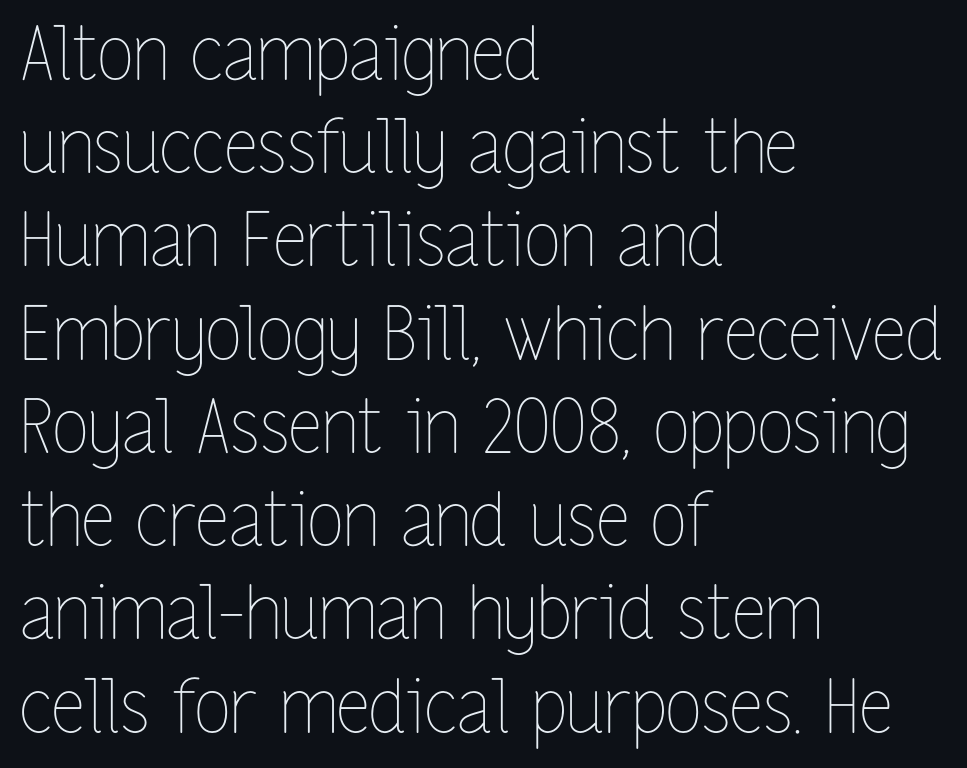
The image shows 74 px thin, condensed type, upright; set left-aligned, normal line spacing (1.26x), normal letter spacing, not underlined; low stroke contrast and a medium x-height.
